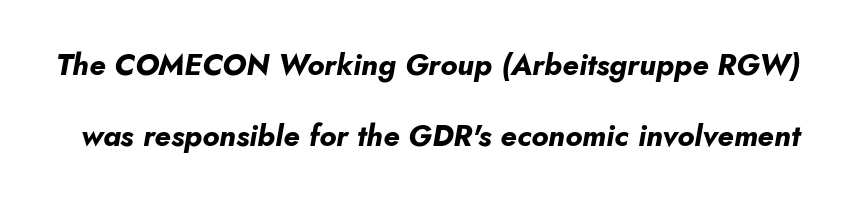
The horizontal fit of the characters is conventional and even. The face used here has a pronounced slope to its letters. You could not count columns in this text — the font is proportionally spaced. Regarding leading, the lines here are spaced well apart. Anything drawn beneath the words? Only blank space.
